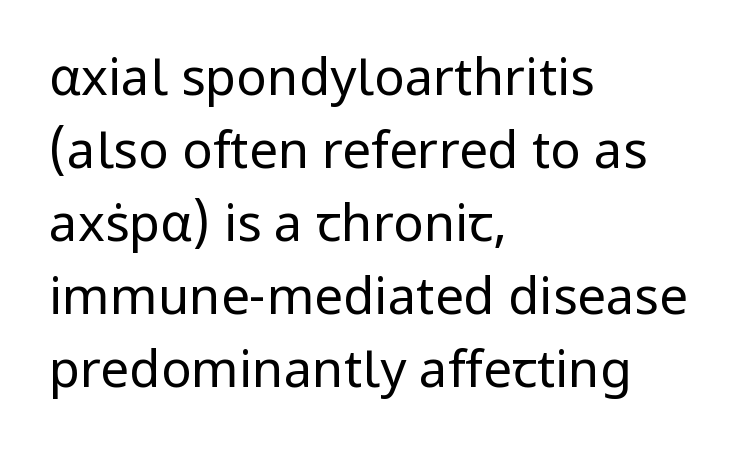
The image shows 51 px regular-weight sans-serif type, upright; set left-aligned, normal line spacing (1.43x), normal letter spacing, not underlined; low stroke contrast and a medium x-height.
